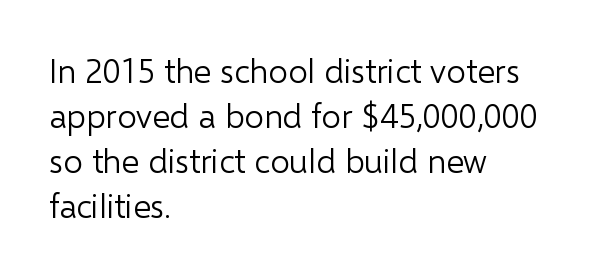
The space beneath each line is pristine and unruled. Note the varied advance widths — an 'i' is clearly narrower than an 'm'. Letter spacing: default. Evenly set lines give the paragraph a standard silhouette. A classic flush-left, rag-right setting is used for this passage. The passage shown is not bold in any degree.
